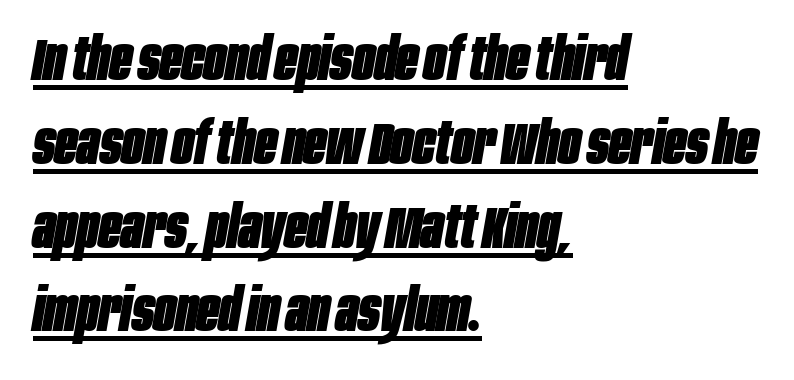
{"italic": "yes", "lean": "right", "slant_degrees": 10, "bold": "yes", "weight": "heavy", "width": "condensed", "stroke_contrast": "low", "x_height": "large", "monospaced": "no", "underline": "yes", "align": "left", "line_spacing": "normal", "line_spacing_ratio": 1.42, "letter_spacing": "normal", "letter_spacing_em": 0.0, "glyph_px": 59}
